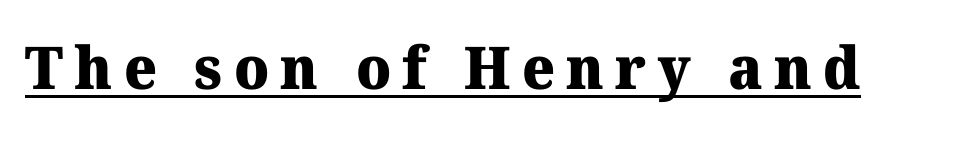
The image shows 59 px heavy serif type; set underlined; medium stroke contrast and a medium x-height.
